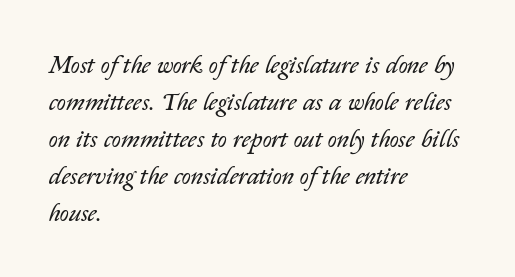
{"italic": "yes", "lean": "right", "slant_degrees": 14, "bold": "no", "underline": "no", "align": "left", "line_spacing": "normal", "line_spacing_ratio": 1.48, "letter_spacing": "normal", "letter_spacing_em": 0.0, "glyph_px": 25}
